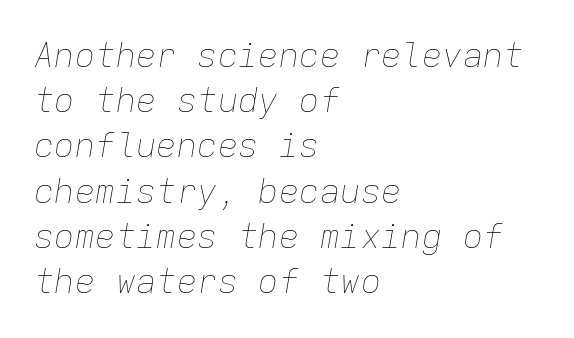
The lines in this sample share a left origin and differ only in where they stop. One glance says typical: line gaps are just what's usual. The letters march in equal steps, a hallmark of fixed-pitch type. Does the lettering tilt? It does — this is italic.
